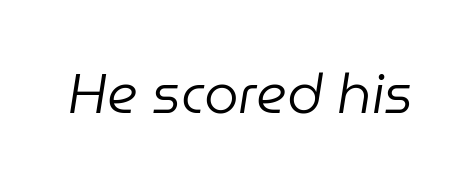
The passage shown is typed in a proportional face where columns would drift. Letter spacing: default. The space beneath each line is pristine and unruled. This sample uses an oblique cut, with every glyph tilted off the vertical. The face looks like a standard text weight, possibly lighter.
